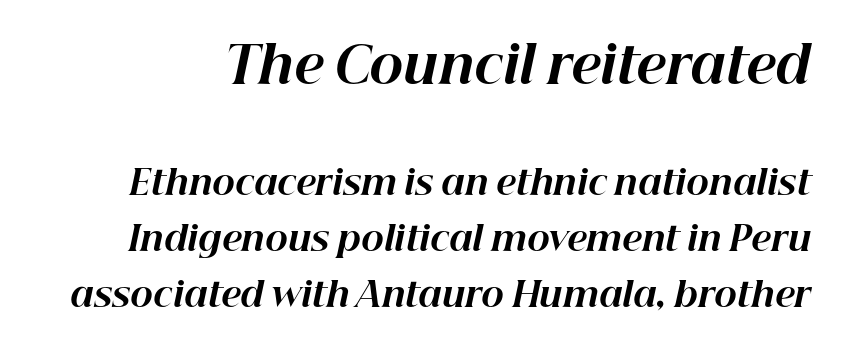
The image shows 51 px bold type, italic (leaning right); set normal line spacing (1.64x), normal letter spacing, not underlined; the first (top) block is 1.5x larger; high stroke contrast and a medium x-height.
